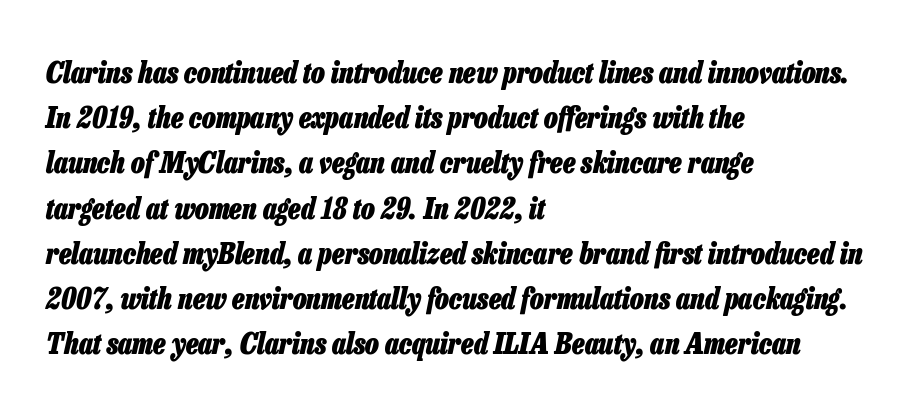
This rendering uses left alignment, leaving the right contour irregular. What stands out about the letter spacing? Nothing — it is the standard amount. The designer left line spacing at the default. The passage shown is typed in a proportional face where columns would drift. Posture: slanted. These words are printed bold, with thick strokes throughout.
